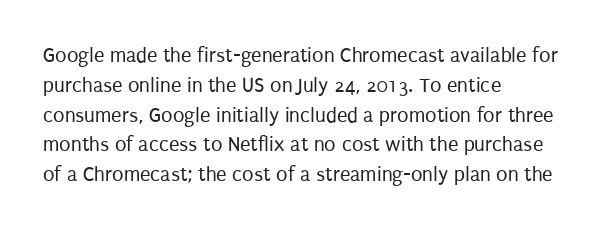
Q: Is the text bold? A: No.
Q: Is the text italic (slanted)? A: No, it is upright.
Q: Is the text underlined? A: No.
Q: How is the paragraph aligned? A: Left-aligned.
Q: Is the spacing between letters normal or unusually wide? A: Normal.
Q: Is the spacing between lines tight, normal or loose? A: Normal.
